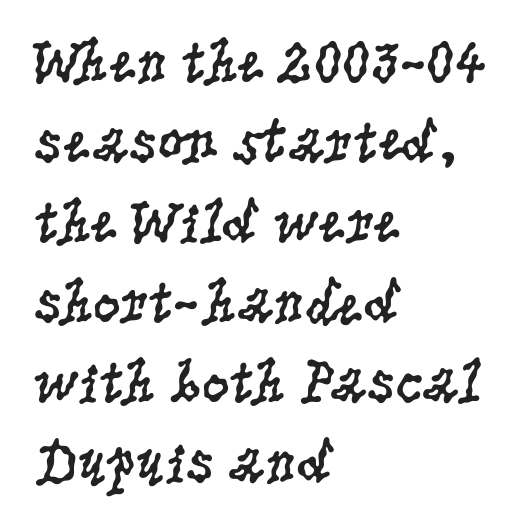
{"serif": "yes", "bold": "no", "weight": "regular", "width": "condensed", "stroke_contrast": "low", "x_height": "large", "monospaced": "no", "underline": "no", "align": "left", "line_spacing": "normal", "line_spacing_ratio": 1.31, "letter_spacing": "normal", "letter_spacing_em": 0.0, "glyph_px": 61}
